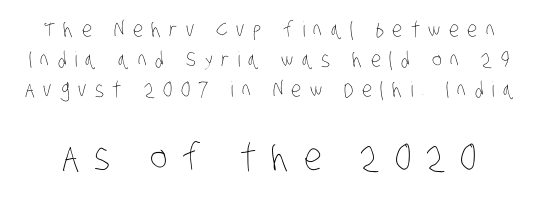
The image shows 37 px thin, condensed type; set normal line spacing (1.44x), unusually wide letter spacing (+0.4 em), not underlined; the second (bottom) block is 1.76x larger; low stroke contrast and a large x-height.
